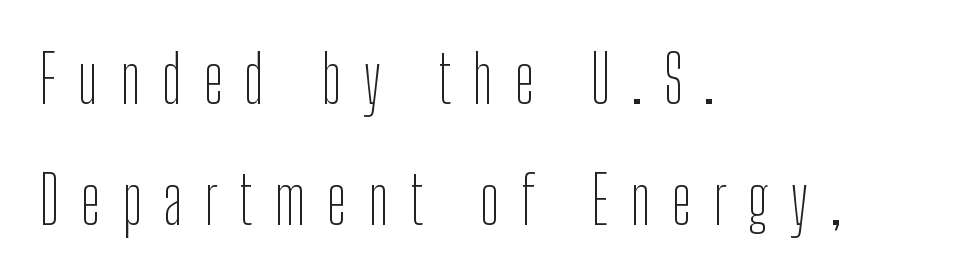
{"serif": "no", "italic": "no", "bold": "no", "weight": "thin", "width": "condensed", "stroke_contrast": "low", "x_height": "medium", "monospaced": "no", "underline": "no", "align": "left", "line_spacing_ratio": 1.83, "letter_spacing": "wide", "letter_spacing_em": 0.33, "glyph_px": 66}
